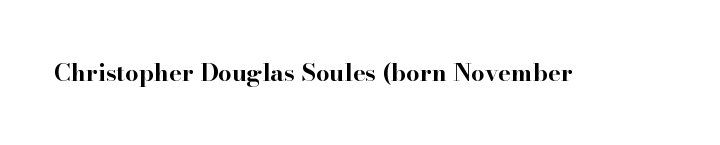
What stands out about the letter spacing? Nothing — it is the standard amount. Upright lettering throughout. Bold? Absolutely — the strokes are thick and heavy. The glyphs are unaccompanied by any horizontal stroke below them.
